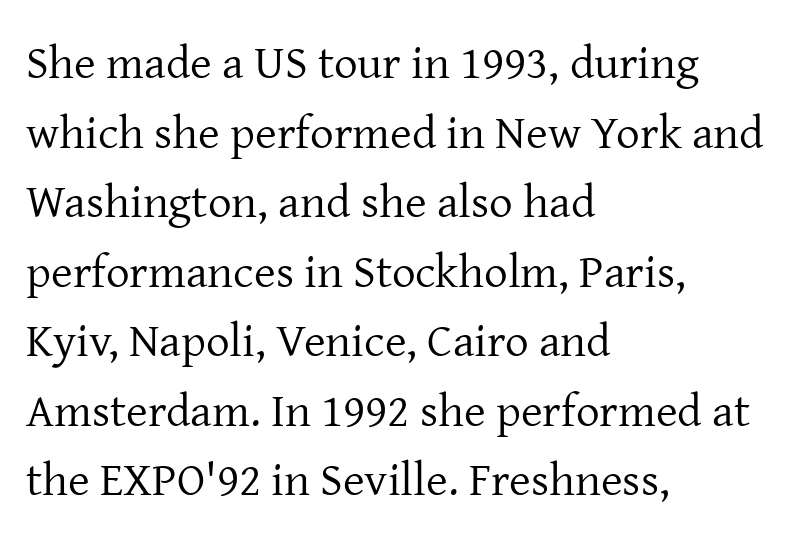
Q: Is the text bold? A: No.
Q: Is the text italic (slanted)? A: No, it is upright.
Q: Is the typeface a serif or a sans-serif typeface? A: Serif.
Q: Is the text underlined? A: No.
Q: How is the paragraph aligned? A: Left-aligned.
Q: Is the spacing between letters normal or unusually wide? A: Normal.
Q: Is the spacing between lines tight, normal or loose? A: Normal.
Q: Width (condensed, normal, or wide)? A: Normal.
Q: Stroke contrast? A: Low.
Q: x-height? A: Medium.
Q: Monospaced? A: No.
